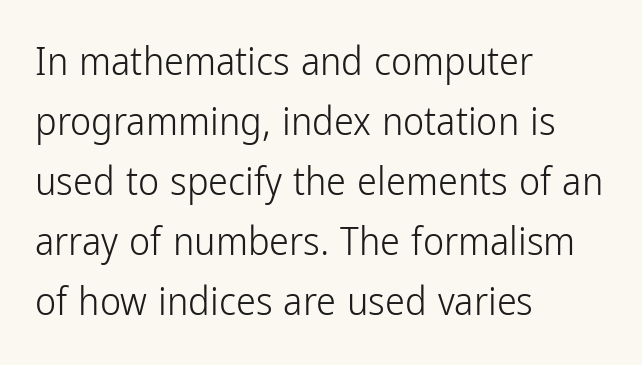
Q: Is the text bold? A: No.
Q: Is the text italic (slanted)? A: No, it is upright.
Q: Is the typeface a serif or a sans-serif typeface? A: Sans-serif.
Q: Is the text underlined? A: No.
Q: How is the paragraph aligned? A: Left-aligned.
Q: Is the spacing between letters normal or unusually wide? A: Normal.
Q: Is the spacing between lines tight, normal or loose? A: Normal.
Q: Width (condensed, normal, or wide)? A: Condensed.
Q: Stroke contrast? A: Low.
Q: x-height? A: Medium.
Q: Monospaced? A: No.
